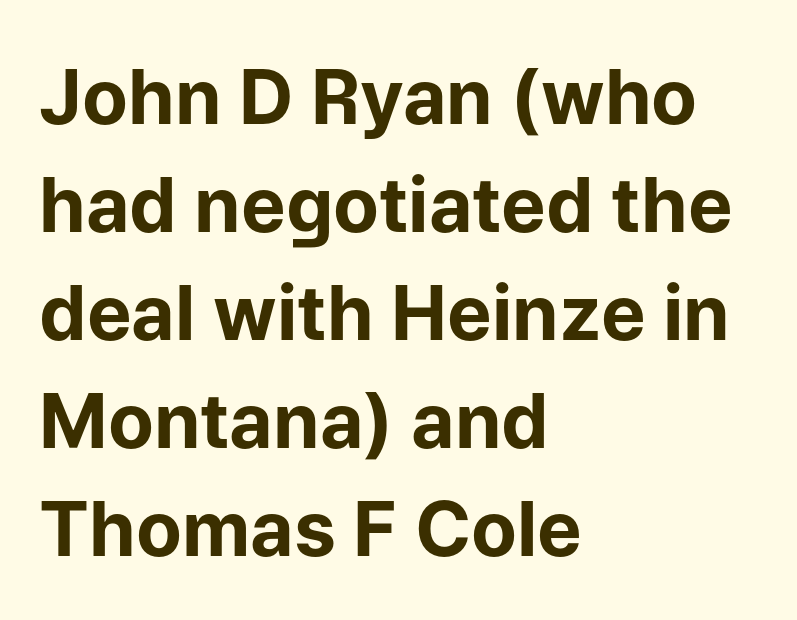
The image shows 75 px bold sans-serif type, upright; set left-aligned, normal line spacing (1.44x), normal letter spacing, not underlined; low stroke contrast and a medium x-height.
